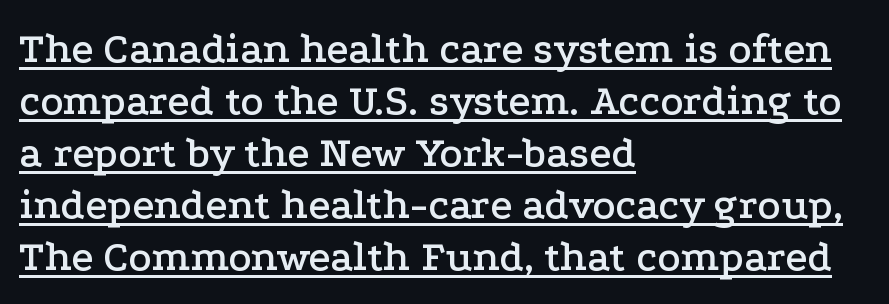
{"serif": "yes", "italic": "no", "width": "wide", "stroke_contrast": "low", "x_height": "medium", "monospaced": "no", "underline": "yes", "align": "left", "line_spacing_ratio": 1.21, "letter_spacing": "normal", "letter_spacing_em": 0.0, "glyph_px": 43}
